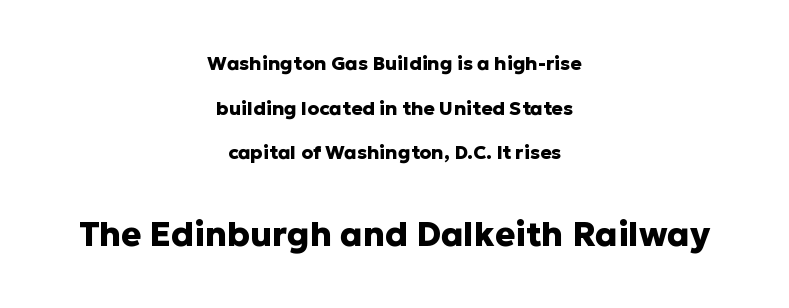
Q: Is the text bold? A: Yes.
Q: Is the text italic (slanted)? A: No, it is upright.
Q: Is the typeface a serif or a sans-serif typeface? A: Sans-serif.
Q: Is the text underlined? A: No.
Q: How is the paragraph aligned? A: Centered.
Q: Is the spacing between letters normal or unusually wide? A: Normal.
Q: Is the spacing between lines tight, normal or loose? A: Loose.
Q: Which block of text is set in a larger size, the first (top) or the second (bottom)? A: The second (bottom) one.
Q: Width (condensed, normal, or wide)? A: Normal.
Q: Stroke contrast? A: Low.
Q: x-height? A: Medium.
Q: Monospaced? A: No.
